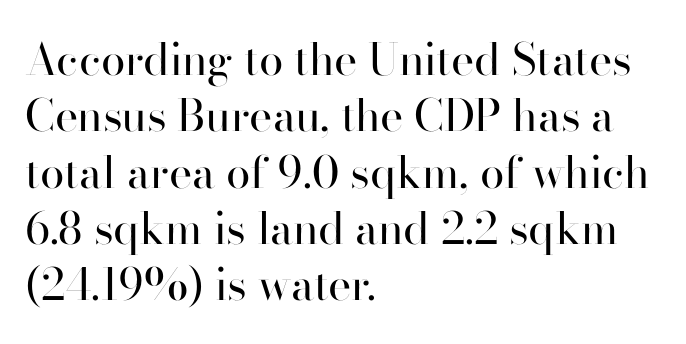
Q: Is the text bold? A: No.
Q: Is the text italic (slanted)? A: No, it is upright.
Q: Is the typeface a serif or a sans-serif typeface? A: Sans-serif.
Q: Is the text underlined? A: No.
Q: How is the paragraph aligned? A: Left-aligned.
Q: Is the spacing between letters normal or unusually wide? A: Normal.
Q: Is the spacing between lines tight, normal or loose? A: Normal.
Q: Width (condensed, normal, or wide)? A: Normal.
Q: Stroke contrast? A: High.
Q: x-height? A: Small.
Q: Monospaced? A: No.
